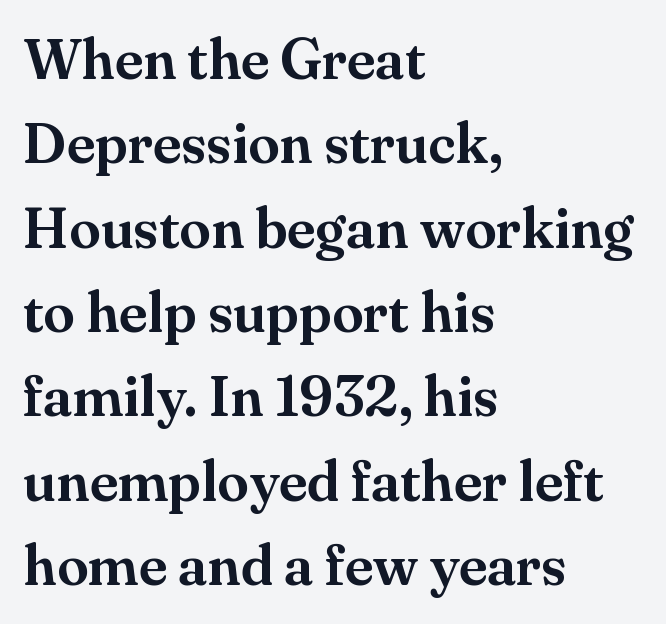
Q: Is the text italic (slanted)? A: No, it is upright.
Q: Is the typeface a serif or a sans-serif typeface? A: Serif.
Q: Is the text underlined? A: No.
Q: How is the paragraph aligned? A: Left-aligned.
Q: Is the spacing between letters normal or unusually wide? A: Normal.
Q: Is the spacing between lines tight, normal or loose? A: Normal.
Q: Width (condensed, normal, or wide)? A: Normal.
Q: Stroke contrast? A: Medium.
Q: x-height? A: Small.
Q: Monospaced? A: No.
